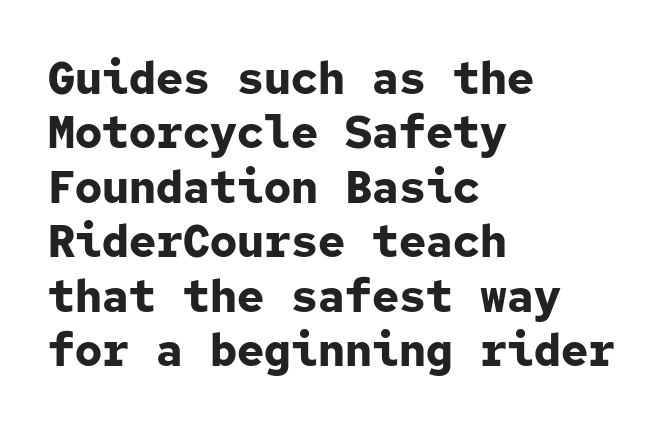
When letters stand straight like this, we call the style roman or upright. Monospaced: the letters line up in strict vertical columns. On the weight axis this lands at bold, roughly 700. Horizontal alignment here is leftward, the default for most running prose.
